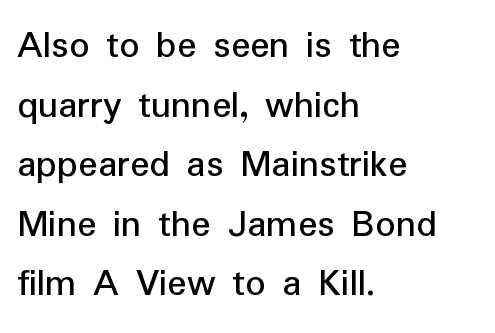
A sans-serif font was chosen for this passage. Does the copy run flush right? No — it runs flush left. Leading: standard. Do the letters lean? They stand straight. The foot of each line stays bare and open.
